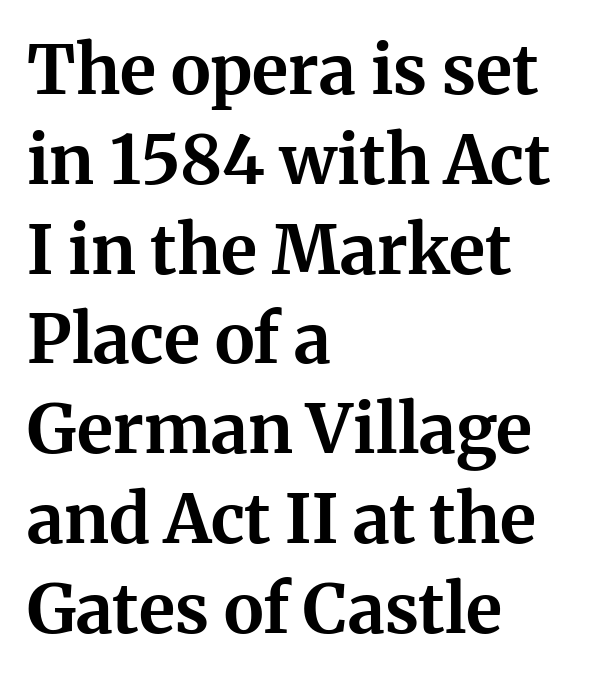
{"serif": "yes", "italic": "no", "bold": "yes", "weight": "bold", "width": "normal", "stroke_contrast": "medium", "x_height": "medium", "monospaced": "no", "underline": "no", "align": "left", "line_spacing": "normal", "line_spacing_ratio": 1.32, "letter_spacing": "normal", "letter_spacing_em": 0.0, "glyph_px": 68}
